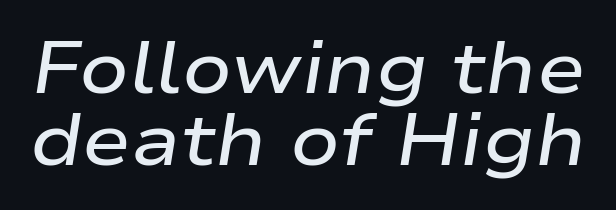
The image shows 73 px semibold, wide type, italic (leaning right); set tight line spacing (0.98x), normal letter spacing, not underlined; low stroke contrast and a medium x-height.
